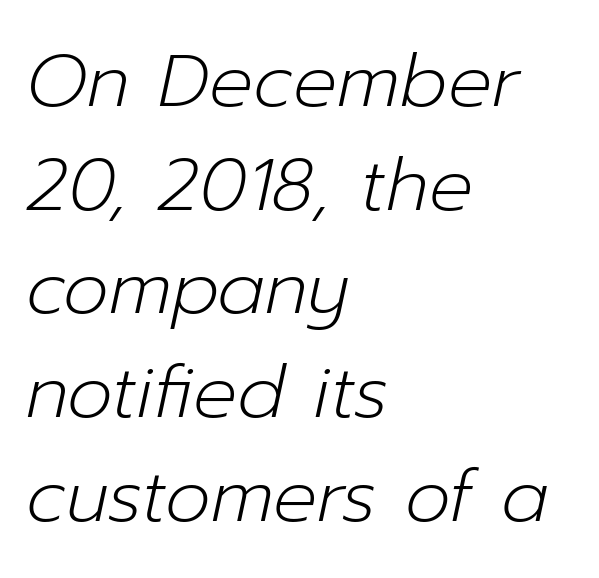
Q: Is the text bold? A: No.
Q: Is the text italic (slanted)? A: Yes, it leans right by about 12 degrees.
Q: Is the text underlined? A: No.
Q: How is the paragraph aligned? A: Left-aligned.
Q: Is the spacing between letters normal or unusually wide? A: Normal.
Q: Is the spacing between lines tight, normal or loose? A: Normal.
Q: Width (condensed, normal, or wide)? A: Normal.
Q: Stroke contrast? A: Low.
Q: x-height? A: Medium.
Q: Monospaced? A: No.
